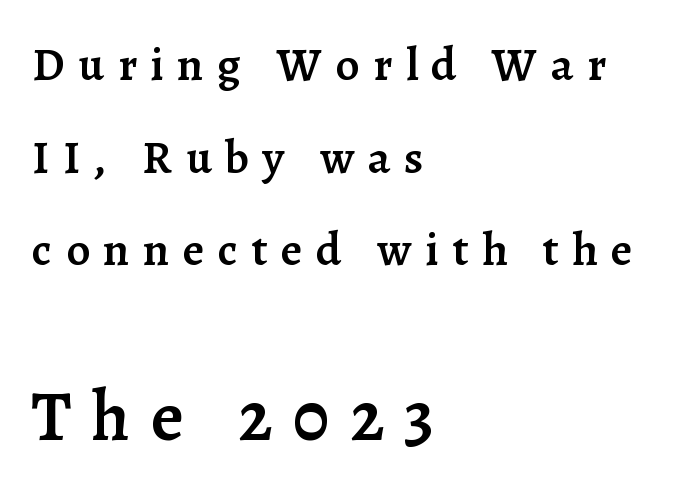
The image shows 71 px semibold serif type, upright; set left-aligned, loose line spacing (1.97x), unusually wide letter spacing (+0.29 em), not underlined; the second (bottom) block is 1.51x larger; low stroke contrast and a medium x-height.
